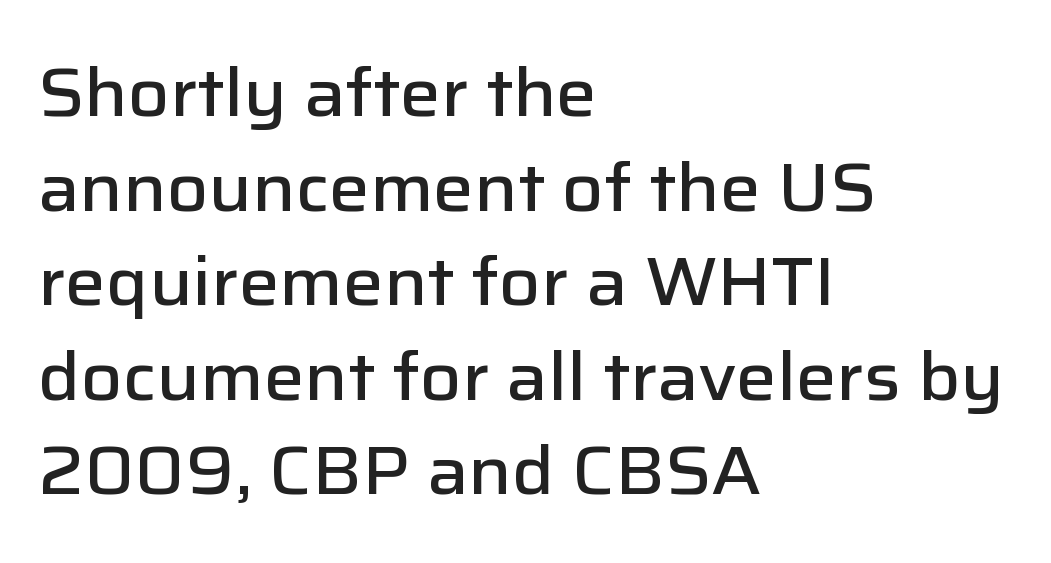
Q: Is the text bold? A: Semi-bold.
Q: Is the text italic (slanted)? A: No, it is upright.
Q: Is the typeface a serif or a sans-serif typeface? A: Sans-serif.
Q: Is the text underlined? A: No.
Q: How is the paragraph aligned? A: Left-aligned.
Q: Is the spacing between letters normal or unusually wide? A: Normal.
Q: Is the spacing between lines tight, normal or loose? A: Normal.
Q: Width (condensed, normal, or wide)? A: Normal.
Q: Stroke contrast? A: Low.
Q: x-height? A: Medium.
Q: Monospaced? A: No.
